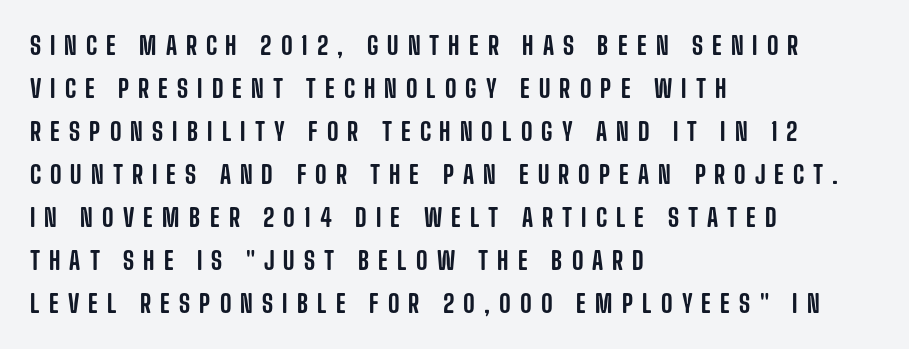
Q: Is the text italic (slanted)? A: No, it is upright.
Q: Is the text underlined? A: No.
Q: How is the paragraph aligned? A: Left-aligned.
Q: Is the spacing between letters normal or unusually wide? A: Unusually wide.
